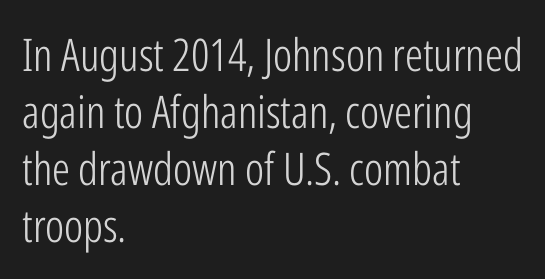
The image shows 45 px light, condensed sans-serif type, upright; set left-aligned, normal line spacing (1.27x), normal letter spacing, not underlined; low stroke contrast and a medium x-height.
